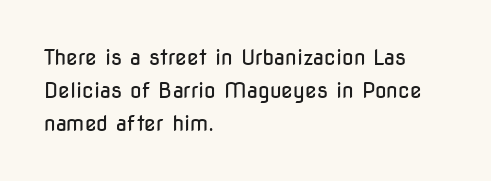
The image shows 21 px text type, upright; set left-aligned, normal line spacing (1.56x), normal letter spacing, not underlined.
